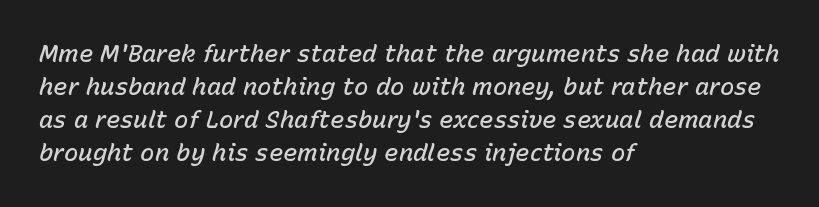
{"italic": "yes", "lean": "right", "slant_degrees": 15, "bold": "semi", "underline": "no", "align": "left", "line_spacing": "normal", "line_spacing_ratio": 1.38, "letter_spacing": "normal", "letter_spacing_em": 0.0, "glyph_px": 24}
